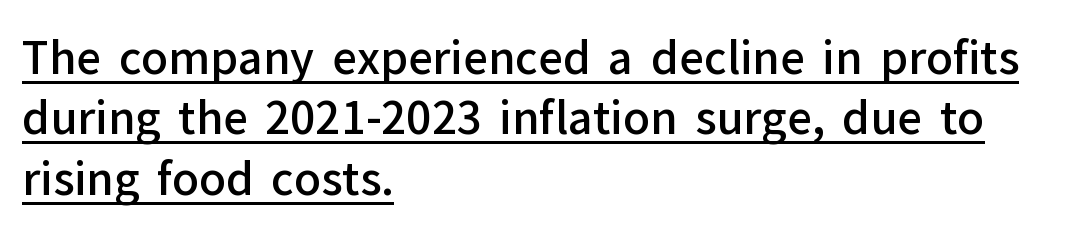
{"serif": "no", "italic": "no", "bold": "semi", "weight": "semibold", "width": "normal", "stroke_contrast": "low", "x_height": "medium", "monospaced": "no", "underline": "yes", "align": "left", "line_spacing": "normal", "line_spacing_ratio": 1.37, "letter_spacing": "normal", "letter_spacing_em": 0.0, "glyph_px": 44}
